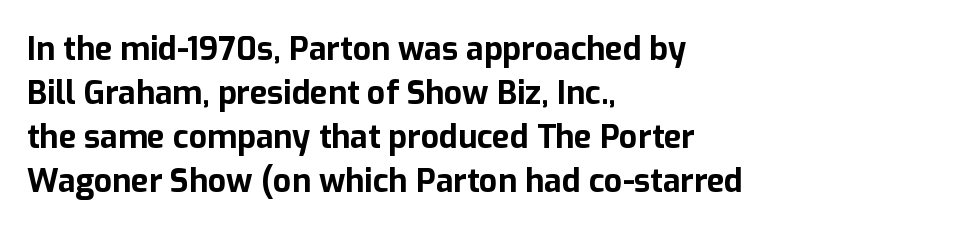
The image shows 32 px bold sans-serif type, upright; set left-aligned, normal line spacing (1.37x), normal letter spacing, not underlined; low stroke contrast and a medium x-height.
